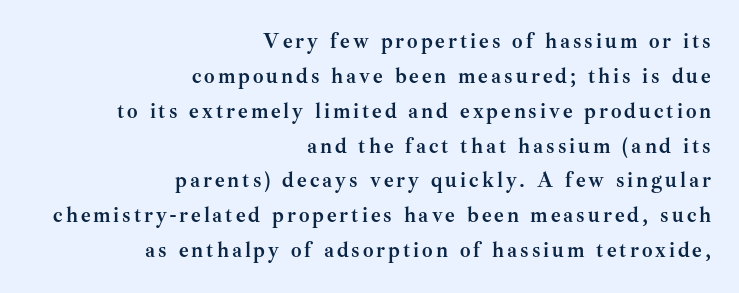
{"italic": "no", "bold": "yes", "underline": "no", "align": "right", "line_spacing": "normal", "line_spacing_ratio": 1.66, "glyph_px": 21}
